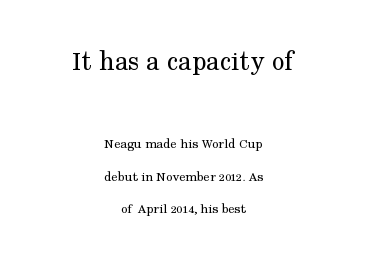
{"serif": "yes", "italic": "no", "bold": "no", "weight": "regular", "width": "normal", "stroke_contrast": "medium", "x_height": "medium", "monospaced": "no", "underline": "no", "align": "center", "line_spacing": "loose", "line_spacing_ratio": 2.34, "letter_spacing": "normal", "letter_spacing_em": 0.0, "larger_block": "first", "size_ratio": 2.0, "glyph_px": 28}
